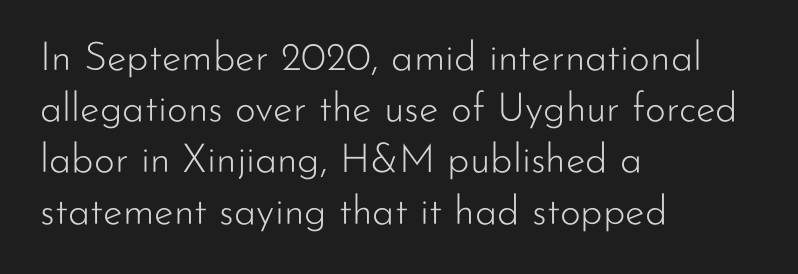
Here the designer chose a conventional face with non-uniform glyph widths. If you drew a line through each stem, it would be perfectly vertical. Plain, unruled lines of type. Notice how the passage keeps a crisp vertical edge on the left only. The weight tops out at a normal text grade.
